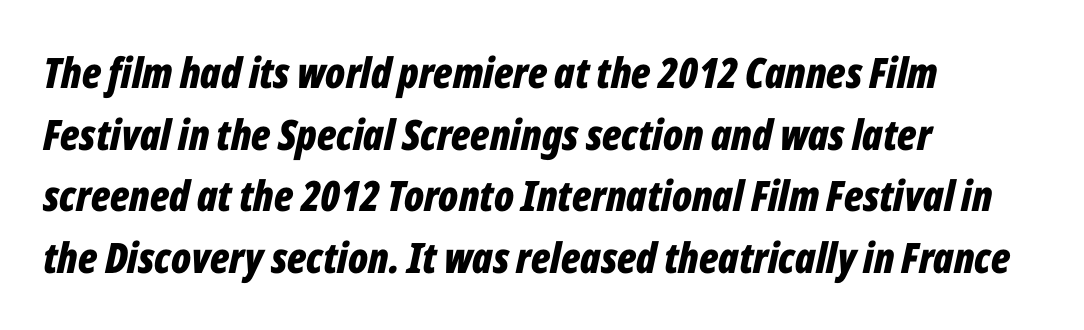
Looking at the ascenders, they clearly lean. Compared with a centered layout, this one pins lines to the left instead. Does the leading feel generous? No, just average. The face used here has the dense, thick strokes of a bold. Unmarked baselines from the first word to the last. The face used here is proportionally spaced, like ordinary book or web type.
